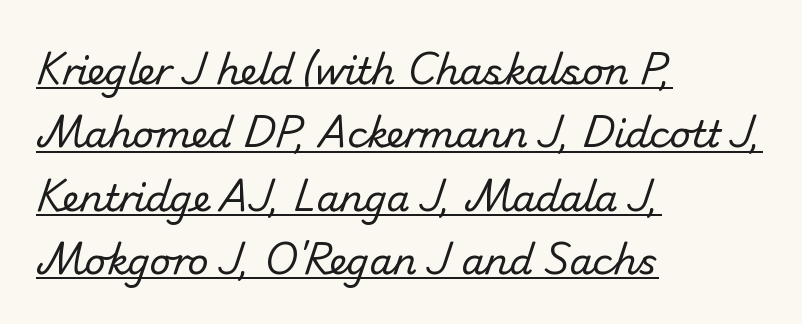
No extra ink here — the face is not bold. Do the characters align in a grid? No, the font is proportional. In CSS terms this would be text-align: left. The type is set solid horizontally, with unmodified tracking. The typeface chosen for these lines omits serifs.
